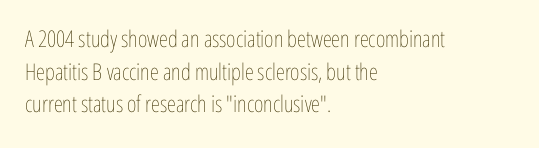
{"italic": "no", "bold": "no", "underline": "no", "align": "left", "line_spacing": "normal", "line_spacing_ratio": 1.42, "letter_spacing": "normal", "letter_spacing_em": 0.0, "glyph_px": 23}
